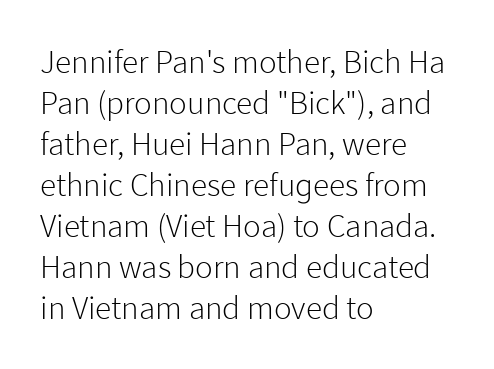
Visually the block forms a straight wall on the left and a jagged coastline on the right. Varying glyph widths throughout — classic text-font behaviour. If you drew a line through each stem, it would be perfectly vertical. These lines keep a tight, regular rhythm from letter to letter.
